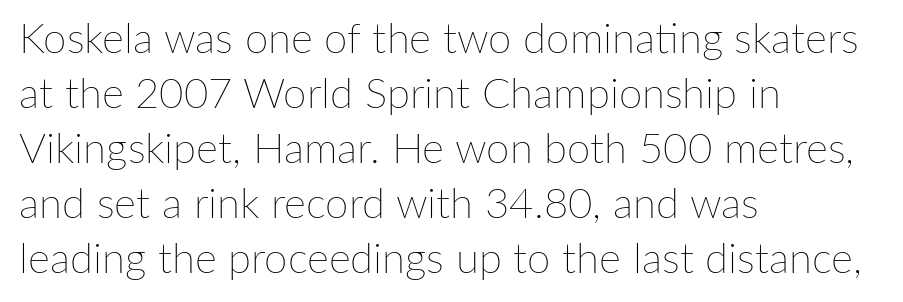
{"italic": "no", "bold": "no", "weight": "thin", "width": "normal", "stroke_contrast": "low", "x_height": "medium", "monospaced": "no", "underline": "no", "align": "left", "line_spacing": "normal", "line_spacing_ratio": 1.31, "letter_spacing": "normal", "letter_spacing_em": 0.0, "glyph_px": 42}
